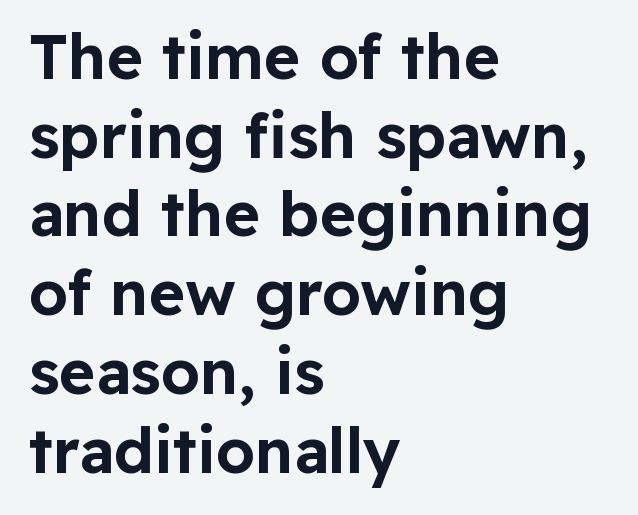
{"serif": "no", "italic": "no", "width": "normal", "stroke_contrast": "low", "x_height": "medium", "monospaced": "no", "underline": "no", "align": "left", "line_spacing": "normal", "line_spacing_ratio": 1.27, "letter_spacing": "normal", "letter_spacing_em": 0.0, "glyph_px": 62}
